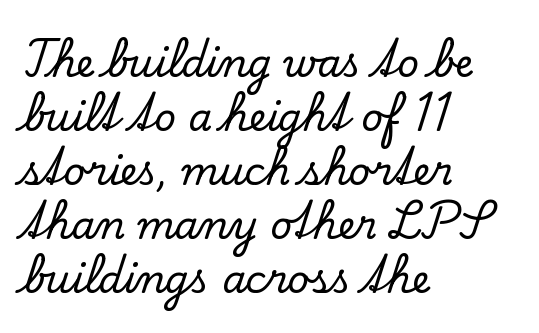
Q: Is the text italic (slanted)? A: Yes.
Q: Is the typeface a serif or a sans-serif typeface? A: Serif.
Q: Is the text underlined? A: No.
Q: How is the paragraph aligned? A: Left-aligned.
Q: Is the spacing between letters normal or unusually wide? A: Normal.
Q: Is the spacing between lines tight, normal or loose? A: Normal.
Q: Width (condensed, normal, or wide)? A: Normal.
Q: Stroke contrast? A: Low.
Q: x-height? A: Small.
Q: Monospaced? A: No.
